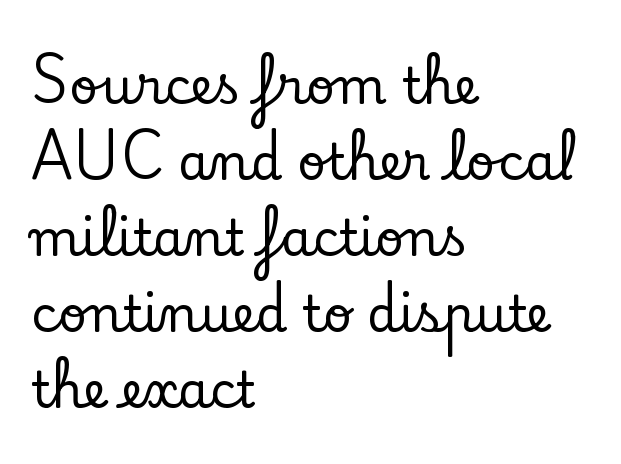
Q: Is the text italic (slanted)? A: No, it is upright.
Q: Is the text underlined? A: No.
Q: How is the paragraph aligned? A: Left-aligned.
Q: Is the spacing between letters normal or unusually wide? A: Normal.
Q: Is the spacing between lines tight, normal or loose? A: Normal.
Q: Width (condensed, normal, or wide)? A: Normal.
Q: Stroke contrast? A: Low.
Q: x-height? A: Small.
Q: Monospaced? A: No.
